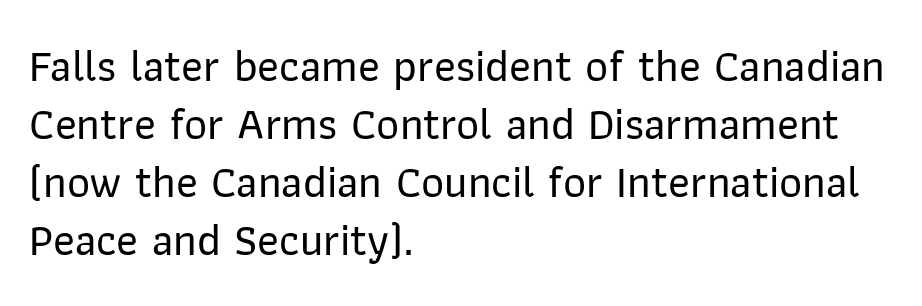
{"serif": "no", "italic": "no", "width": "normal", "stroke_contrast": "low", "x_height": "medium", "monospaced": "no", "underline": "no", "align": "left", "line_spacing": "normal", "line_spacing_ratio": 1.29, "letter_spacing": "normal", "letter_spacing_em": 0.0, "glyph_px": 45}
